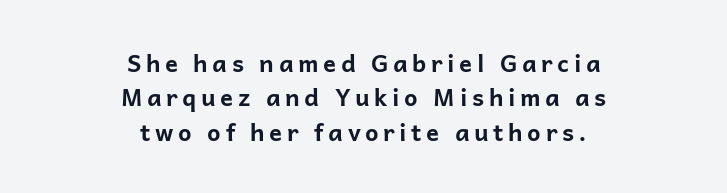
Q: Is the text bold? A: Yes.
Q: Is the text italic (slanted)? A: No, it is upright.
Q: Is the text underlined? A: No.
Q: How is the paragraph aligned? A: Centered.
Q: Is the spacing between lines tight, normal or loose? A: Normal.
